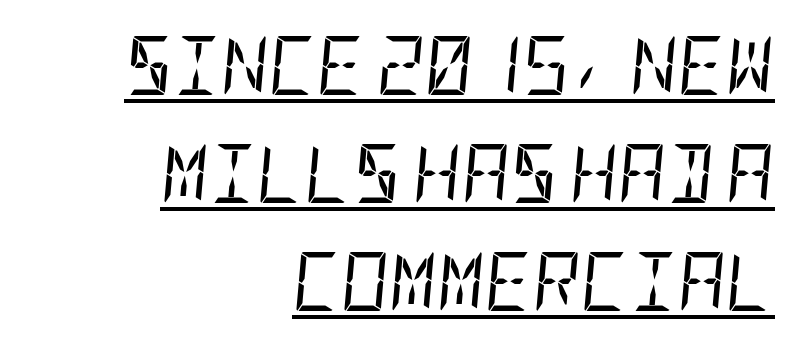
Q: Is the text bold? A: No.
Q: Is the text italic (slanted)? A: Yes, it leans right by about 5 degrees.
Q: Is the text underlined? A: Yes.
Q: How is the paragraph aligned? A: Right-aligned.
Q: Is the spacing between letters normal or unusually wide? A: Normal.
Q: Width (condensed, normal, or wide)? A: Condensed.
Q: Stroke contrast? A: Low.
Q: x-height? A: Large.
